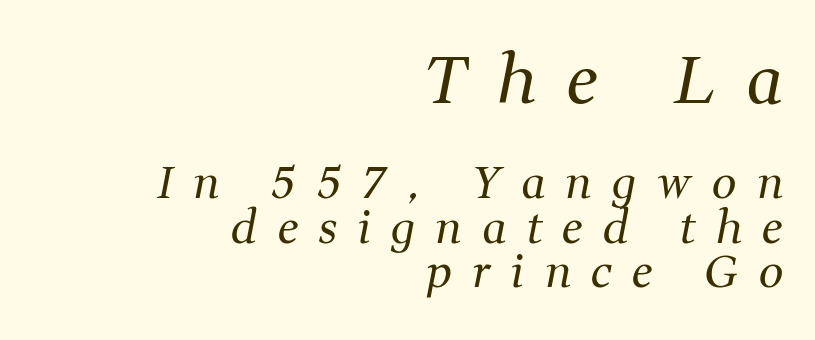
The image shows 66 px regular-weight serif type, italic (leaning right); set right-aligned, tight line spacing (1.01x), unusually wide letter spacing (+0.46 em), not underlined; the first (top) block is 1.5x larger; medium stroke contrast and a medium x-height.
